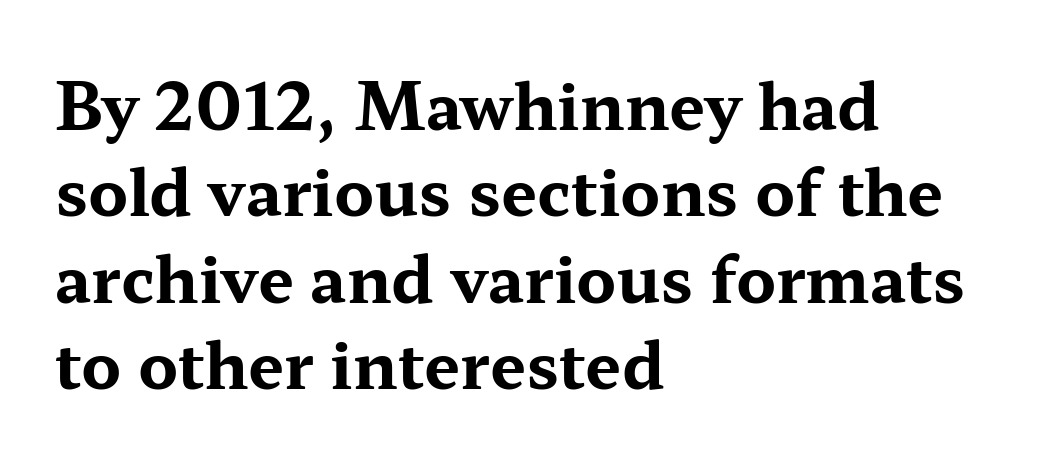
Q: Is the text bold? A: Yes.
Q: Is the text italic (slanted)? A: No, it is upright.
Q: Is the typeface a serif or a sans-serif typeface? A: Serif.
Q: Is the text underlined? A: No.
Q: How is the paragraph aligned? A: Left-aligned.
Q: Is the spacing between letters normal or unusually wide? A: Normal.
Q: Is the spacing between lines tight, normal or loose? A: Normal.
Q: Width (condensed, normal, or wide)? A: Wide.
Q: Stroke contrast? A: Medium.
Q: x-height? A: Medium.
Q: Monospaced? A: No.
